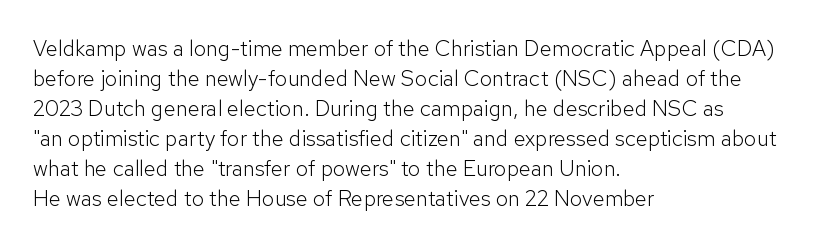
{"italic": "no", "bold": "no", "underline": "no", "align": "left", "line_spacing": "normal", "line_spacing_ratio": 1.36, "letter_spacing": "normal", "letter_spacing_em": 0.0, "glyph_px": 22}
